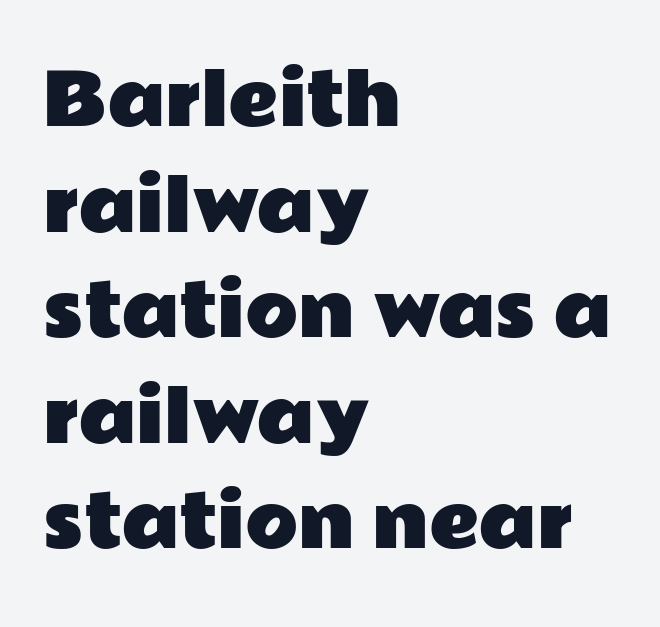
The image shows 69 px wide sans-serif type, upright; set left-aligned, normal line spacing (1.53x), normal letter spacing, not underlined; low stroke contrast and a medium x-height.
